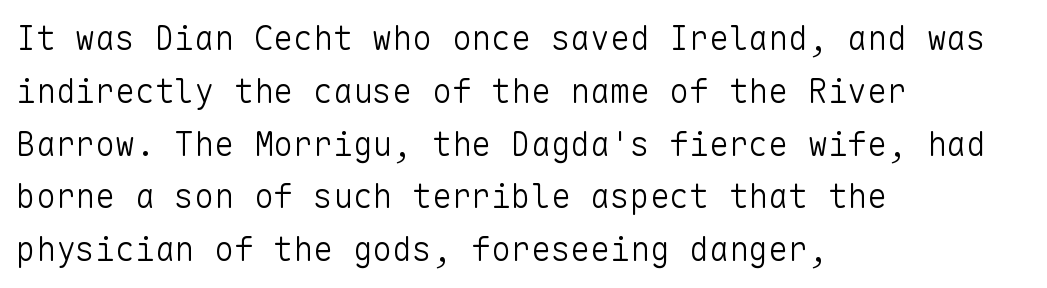
{"serif": "no", "italic": "no", "bold": "no", "weight": "light", "width": "normal", "stroke_contrast": "low", "x_height": "medium", "monospaced": "yes", "underline": "no", "align": "left", "line_spacing": "normal", "line_spacing_ratio": 1.6, "letter_spacing": "normal", "letter_spacing_em": 0.0, "glyph_px": 33}
